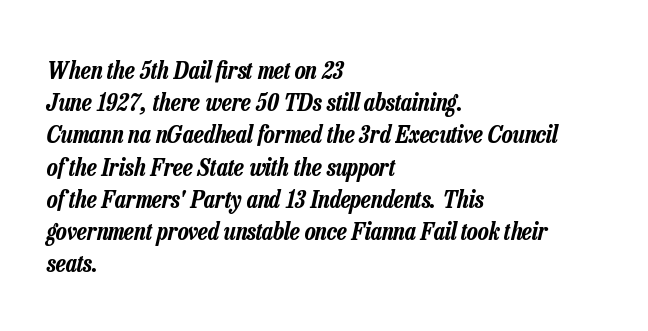
The image shows 25 px text type, italic (leaning right); set left-aligned, normal line spacing (1.29x), normal letter spacing, not underlined.
